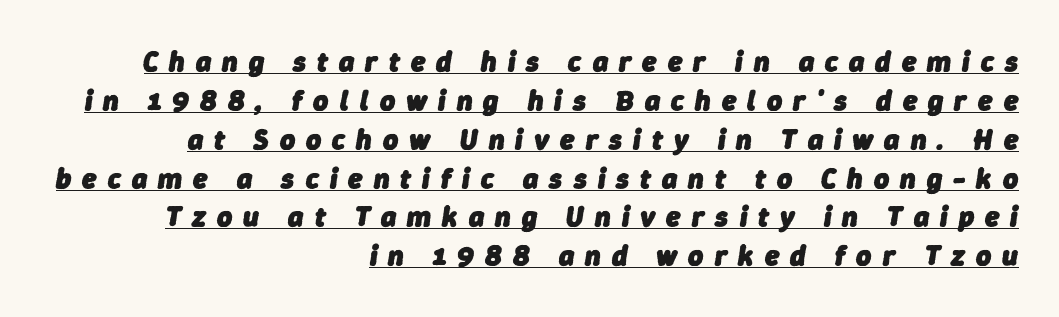
The image shows 29 px heavy type, italic (leaning right); set right-aligned, normal line spacing (1.34x), unusually wide letter spacing (+0.38 em), underlined; low stroke contrast and a medium x-height.
